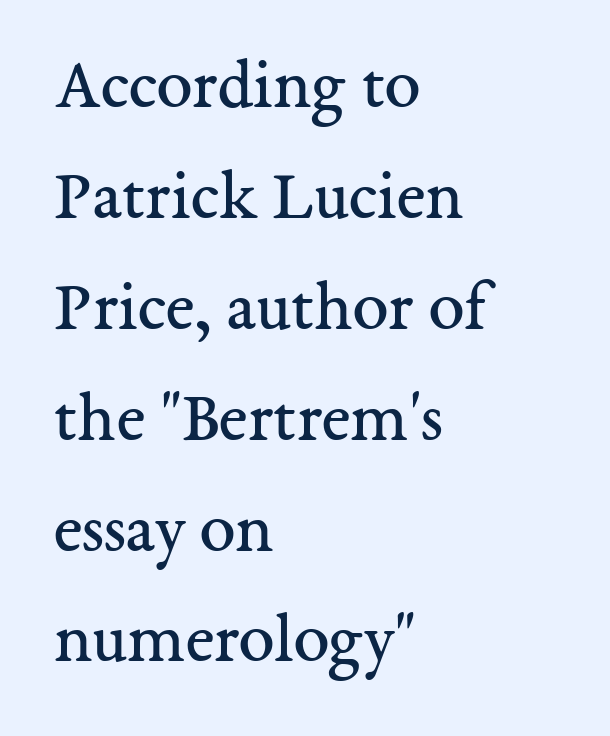
Serifs: yes, visible at the terminals of the letterforms. This rendering features lettering with no underline. Compared with typical body copy, the letter spacing here is the same. These lines sit exactly where default settings would place them.
